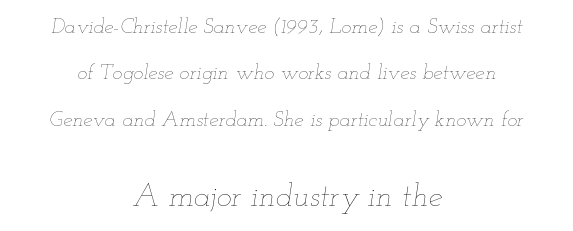
{"italic": "yes", "lean": "right", "slant_degrees": 12, "bold": "no", "weight": "thin", "width": "wide", "stroke_contrast": "low", "x_height": "small", "monospaced": "no", "underline": "no", "align": "center", "line_spacing": "loose", "line_spacing_ratio": 2.21, "letter_spacing": "normal", "letter_spacing_em": 0.0, "larger_block": "second", "size_ratio": 1.52, "glyph_px": 32}
